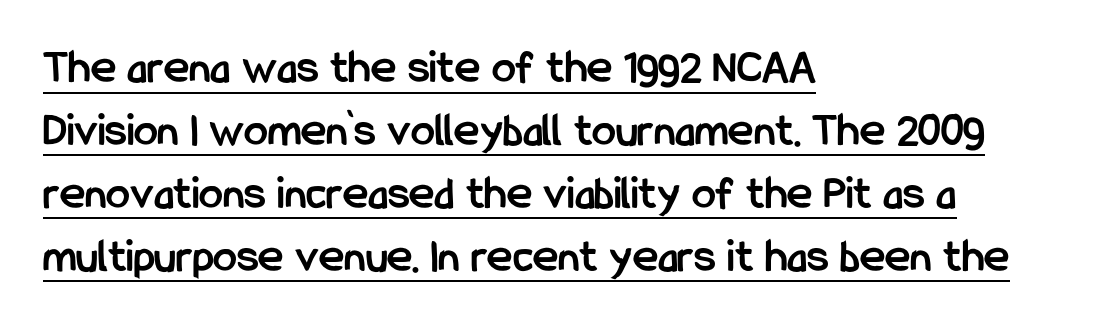
Q: Is the text bold? A: Yes.
Q: Is the text italic (slanted)? A: No, it is upright.
Q: Is the typeface a serif or a sans-serif typeface? A: Sans-serif.
Q: Is the text underlined? A: Yes.
Q: How is the paragraph aligned? A: Left-aligned.
Q: Is the spacing between letters normal or unusually wide? A: Normal.
Q: Is the spacing between lines tight, normal or loose? A: Normal.
Q: Width (condensed, normal, or wide)? A: Condensed.
Q: Stroke contrast? A: Low.
Q: x-height? A: Medium.
Q: Monospaced? A: No.
